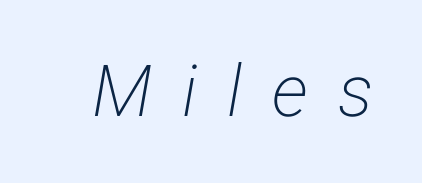
Q: Is the text bold? A: No.
Q: Is the typeface a serif or a sans-serif typeface? A: Sans-serif.
Q: Is the text underlined? A: No.
Q: Is the spacing between letters normal or unusually wide? A: Unusually wide.
Q: Width (condensed, normal, or wide)? A: Condensed.
Q: Stroke contrast? A: Low.
Q: x-height? A: Medium.
Q: Monospaced? A: No.
